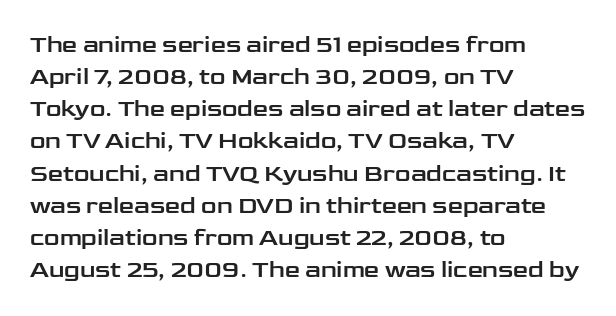
{"italic": "no", "underline": "no", "align": "left", "line_spacing": "normal", "line_spacing_ratio": 1.34, "letter_spacing": "normal", "letter_spacing_em": 0.0, "glyph_px": 24}
